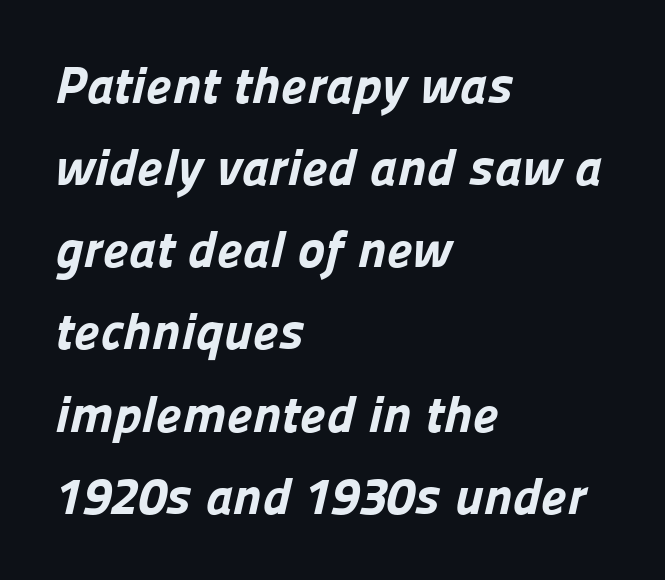
{"serif": "no", "bold": "yes", "weight": "bold", "width": "normal", "stroke_contrast": "low", "x_height": "medium", "monospaced": "no", "underline": "no", "align": "left", "line_spacing": "normal", "line_spacing_ratio": 1.58, "letter_spacing": "normal", "letter_spacing_em": 0.0, "glyph_px": 52}
